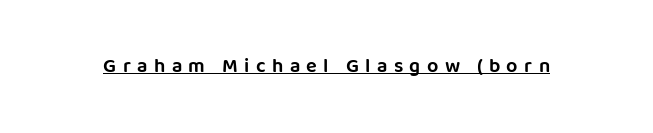
The image shows 20 px text type, upright; set unusually wide letter spacing (+0.32 em), underlined.
